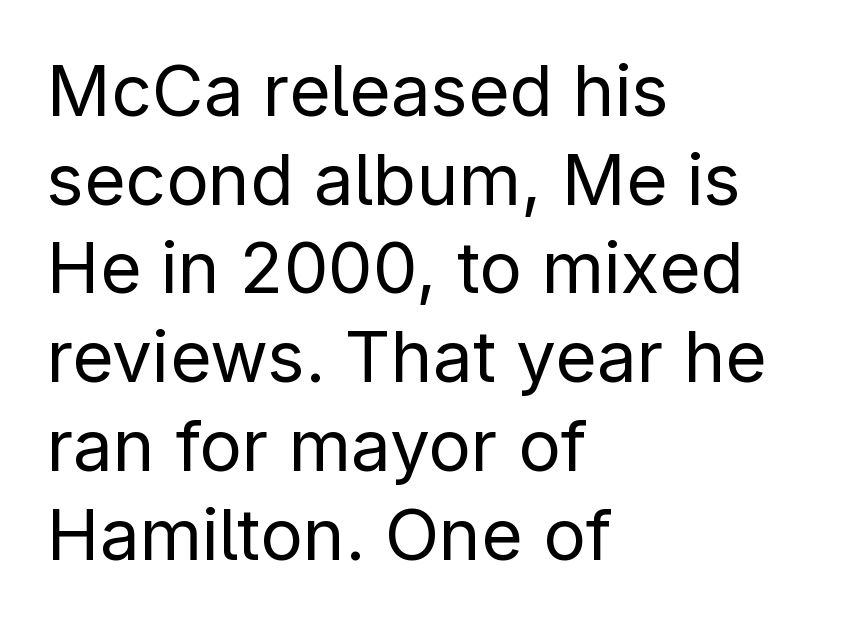
Q: Is the text bold? A: No.
Q: Is the text italic (slanted)? A: No, it is upright.
Q: Is the typeface a serif or a sans-serif typeface? A: Sans-serif.
Q: Is the text underlined? A: No.
Q: How is the paragraph aligned? A: Left-aligned.
Q: Is the spacing between letters normal or unusually wide? A: Normal.
Q: Is the spacing between lines tight, normal or loose? A: Normal.
Q: Width (condensed, normal, or wide)? A: Normal.
Q: Stroke contrast? A: Low.
Q: x-height? A: Medium.
Q: Monospaced? A: No.
